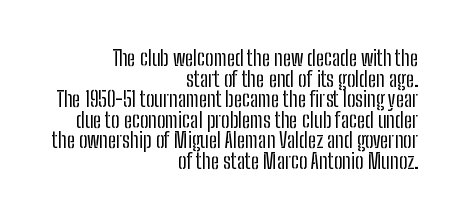
{"italic": "no", "bold": "no", "underline": "no", "align": "right", "line_spacing": "tight", "line_spacing_ratio": 0.98, "letter_spacing": "normal", "letter_spacing_em": 0.0, "glyph_px": 21}
